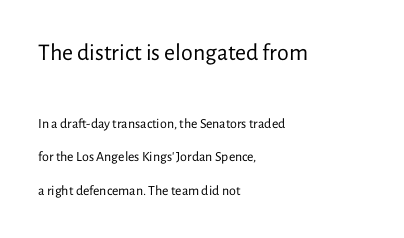
{"italic": "no", "bold": "no", "underline": "no", "align": "left", "line_spacing": "loose", "line_spacing_ratio": 2.4, "letter_spacing": "normal", "letter_spacing_em": 0.0, "larger_block": "first", "size_ratio": 1.71, "glyph_px": 24}
